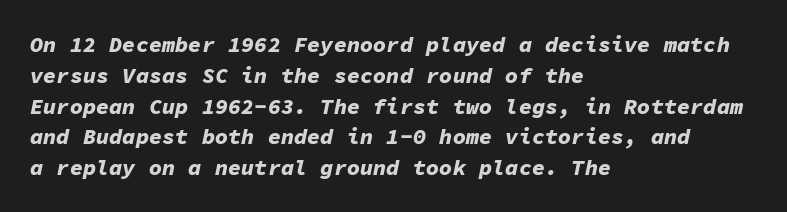
{"italic": "yes", "lean": "right", "slant_degrees": 11, "bold": "yes", "underline": "no", "align": "left", "line_spacing": "normal", "line_spacing_ratio": 1.4, "letter_spacing": "normal", "letter_spacing_em": 0.0, "glyph_px": 22}
